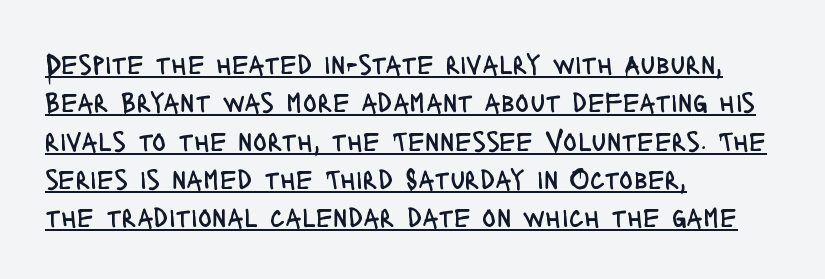
The axis of the letterforms is exactly vertical. Note the varied advance widths — an 'i' is clearly narrower than an 'm'. The vertical gap from one line to the next is medium. All the whitespace from short lines collects on the right.
